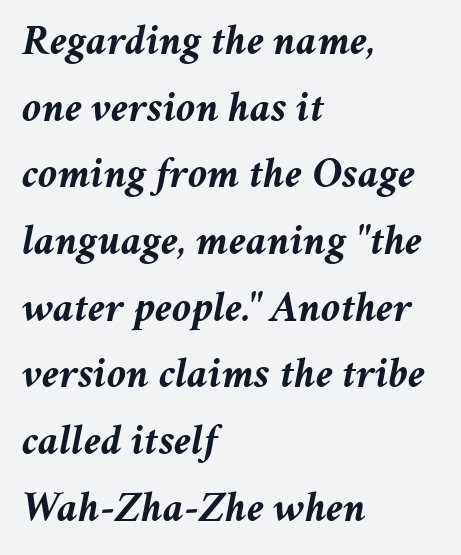
Each letter keeps its own natural width here, so spacing adapts to shape. On the weight axis this lands at bold, roughly 700. This is oblique type, the kind used for emphasis or titles. Glance below the letters and you will spot only blank space.
